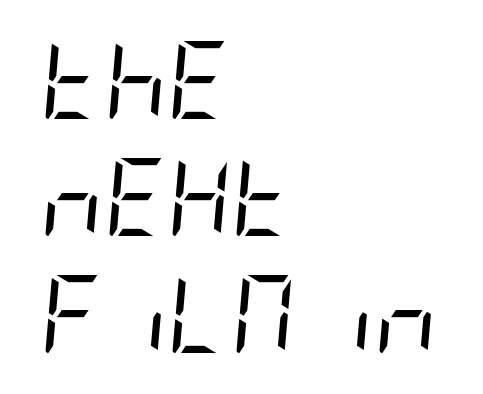
Type without underlining. The rendering uses a moderate line-height, typical for paragraphs. If you drew a ruler down the left edge, every line would touch it. Default kerning and tracking; the words read as compact shapes. The typography opts for an oblique posture over an upright one.
